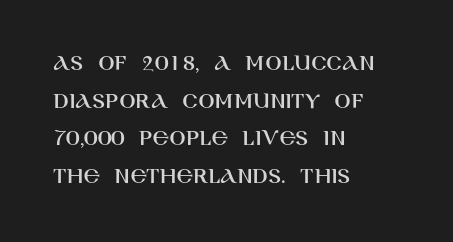
Q: Is the text italic (slanted)? A: No, it is upright.
Q: Is the text underlined? A: No.
Q: How is the paragraph aligned? A: Left-aligned.
Q: Is the spacing between letters normal or unusually wide? A: Normal.
Q: Is the spacing between lines tight, normal or loose? A: Normal.
